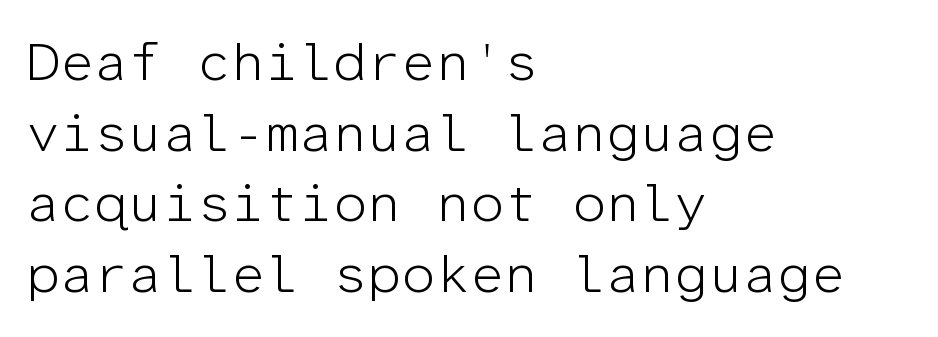
Regarding leading, the lines here are spaced in the standard way. What stands out about the letter spacing? Nothing — it is the standard amount. The rag falls on the right side of this text block. Every character sits straight up, as roman type does.
